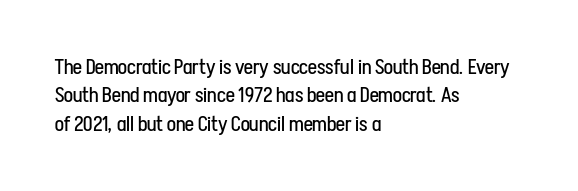
The image shows 21 px text type, upright; set left-aligned, normal line spacing (1.35x), normal letter spacing, not underlined.
